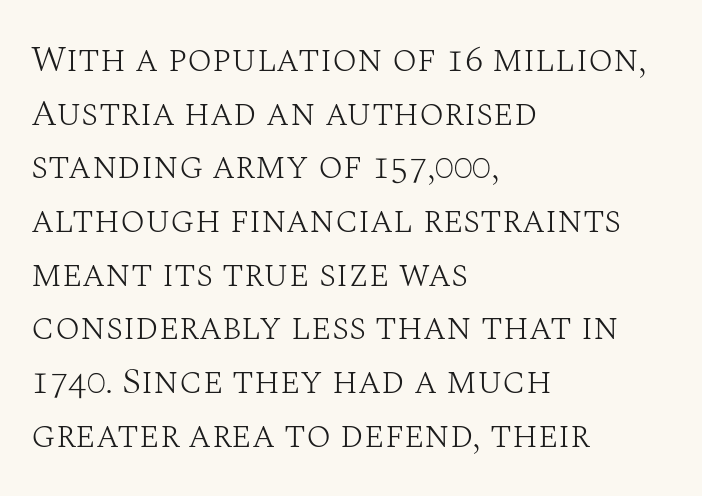
Q: Is the text bold? A: No.
Q: Is the text italic (slanted)? A: No, it is upright.
Q: Is the typeface a serif or a sans-serif typeface? A: Serif.
Q: Is the text underlined? A: No.
Q: How is the paragraph aligned? A: Left-aligned.
Q: Is the spacing between letters normal or unusually wide? A: Normal.
Q: Is the spacing between lines tight, normal or loose? A: Normal.
Q: Width (condensed, normal, or wide)? A: Normal.
Q: Stroke contrast? A: Medium.
Q: x-height? A: Large.
Q: Monospaced? A: No.
